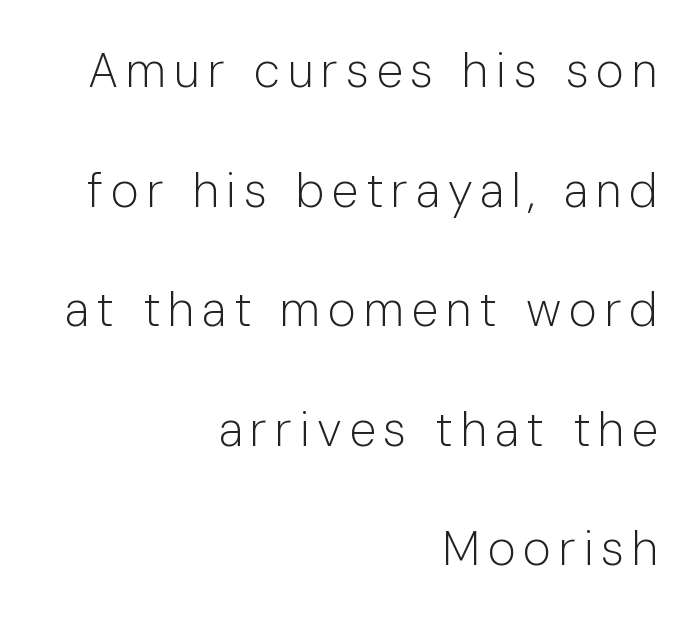
Q: Is the text bold? A: No.
Q: Is the text italic (slanted)? A: No, it is upright.
Q: Is the typeface a serif or a sans-serif typeface? A: Sans-serif.
Q: Is the text underlined? A: No.
Q: How is the paragraph aligned? A: Right-aligned.
Q: Is the spacing between lines tight, normal or loose? A: Loose.
Q: Width (condensed, normal, or wide)? A: Normal.
Q: Stroke contrast? A: Low.
Q: x-height? A: Medium.
Q: Monospaced? A: No.
